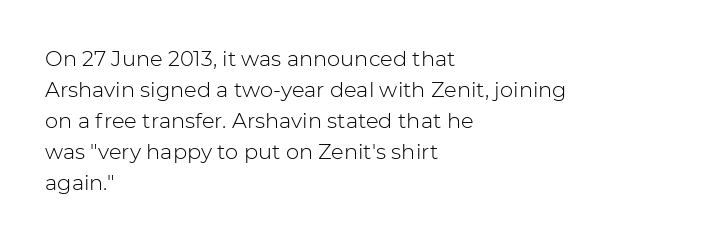
The image shows 21 px text type, upright; set left-aligned, normal line spacing (1.48x), normal letter spacing, not underlined.
